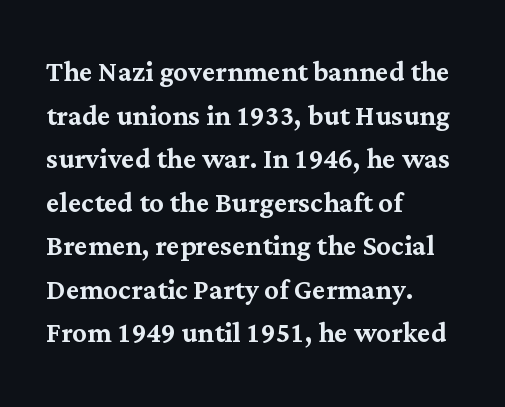
Q: Is the text italic (slanted)? A: No, it is upright.
Q: Is the typeface a serif or a sans-serif typeface? A: Serif.
Q: Is the text underlined? A: No.
Q: How is the paragraph aligned? A: Left-aligned.
Q: Is the spacing between letters normal or unusually wide? A: Normal.
Q: Width (condensed, normal, or wide)? A: Normal.
Q: Stroke contrast? A: Medium.
Q: x-height? A: Medium.
Q: Monospaced? A: No.
